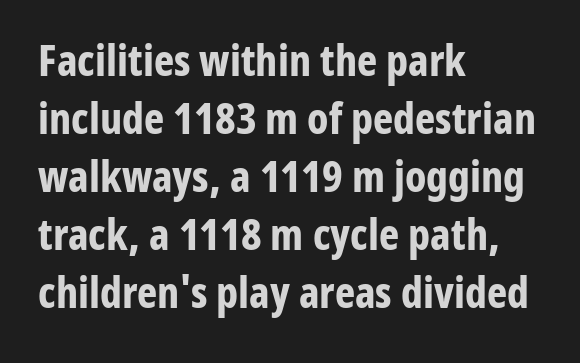
{"serif": "no", "italic": "no", "bold": "yes", "weight": "bold", "width": "condensed", "stroke_contrast": "low", "x_height": "medium", "monospaced": "no", "underline": "no", "align": "left", "line_spacing": "normal", "line_spacing_ratio": 1.35, "letter_spacing": "normal", "letter_spacing_em": 0.0, "glyph_px": 43}
